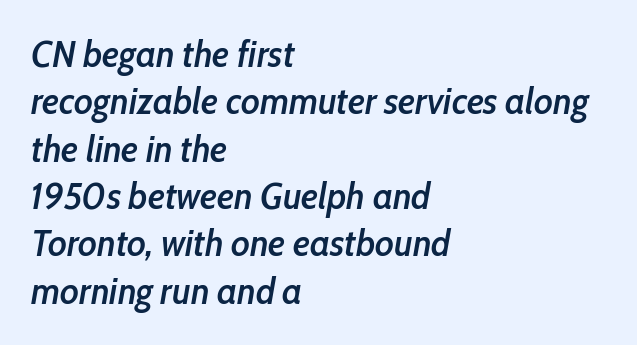
Every letter is mildly thick-stroked: semibold rather than bold. Look at the tracking — it's just the regular setting, nothing added. Vertically, the passage feels balanced, rows spaced as you'd expect. A typesetter would call this proportional, since set widths differ per character.
